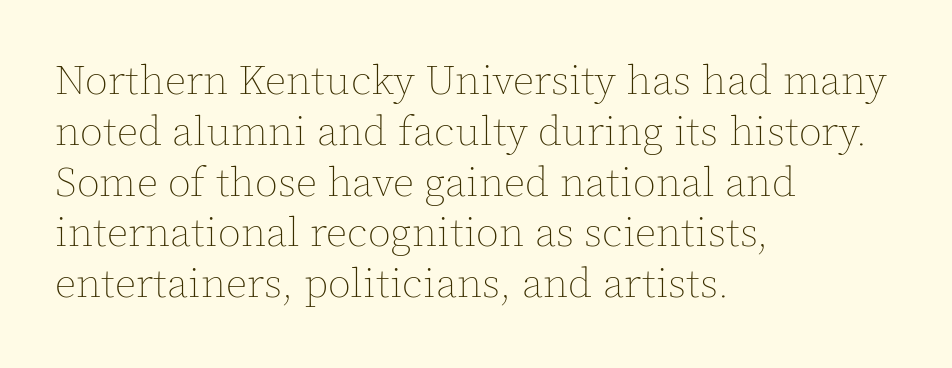
Q: Is the text bold? A: No.
Q: Is the text italic (slanted)? A: No, it is upright.
Q: Is the text underlined? A: No.
Q: How is the paragraph aligned? A: Left-aligned.
Q: Is the spacing between letters normal or unusually wide? A: Normal.
Q: Width (condensed, normal, or wide)? A: Normal.
Q: x-height? A: Medium.
Q: Monospaced? A: No.
